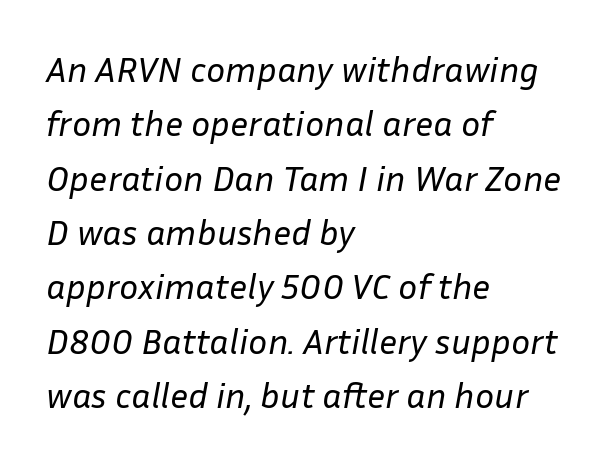
Typeset ragged right — the left edge is the straight one. The text carries the slant typical of an italic or oblique font. Vertically, the passage feels balanced, rows spaced as you'd expect. The words here are not underlined. Note the varied advance widths — an 'i' is clearly narrower than an 'm'. Look at the tracking — it's just the regular setting, nothing added.
